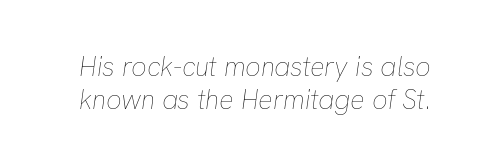
Q: Is the text bold? A: No.
Q: Is the text italic (slanted)? A: Yes, it leans right by about 8 degrees.
Q: Is the text underlined? A: No.
Q: Is the spacing between letters normal or unusually wide? A: Normal.
